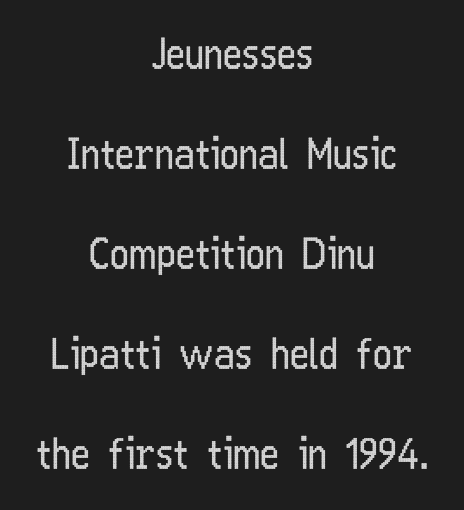
Has an underline been added? It has not. No extra ink here — the face is not bold. Words appear dense and cohesive because spacing is normal. Widely set lines give the paragraph a tall, airy silhouette. The font's upright variant was chosen for this text.
